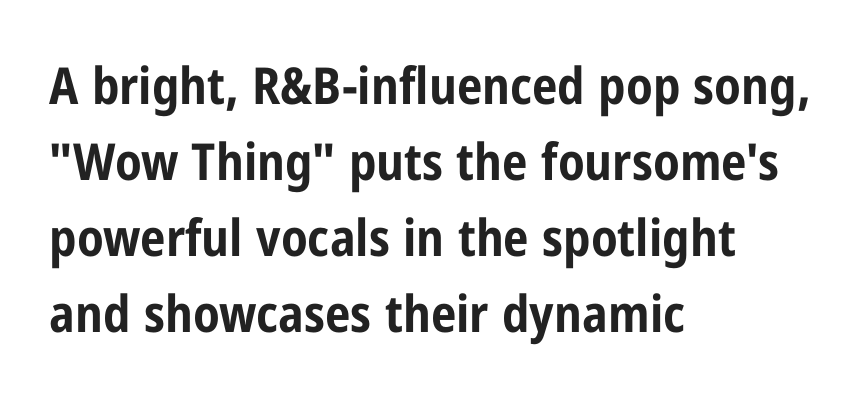
The image shows 51 px bold, condensed sans-serif type, upright; set left-aligned, normal line spacing (1.49x), normal letter spacing, not underlined; low stroke contrast and a medium x-height.
